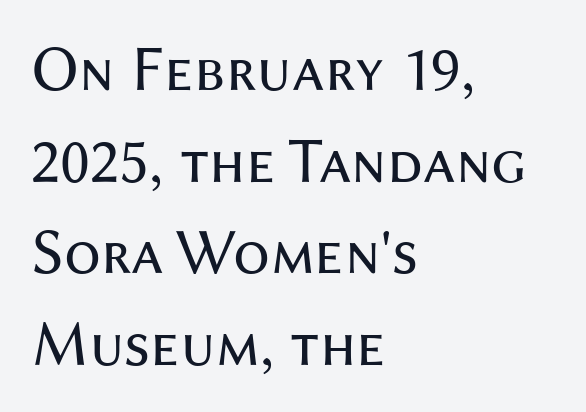
Q: Is the text bold? A: No.
Q: Is the text italic (slanted)? A: No, it is upright.
Q: Is the typeface a serif or a sans-serif typeface? A: Sans-serif.
Q: Is the text underlined? A: No.
Q: How is the paragraph aligned? A: Left-aligned.
Q: Is the spacing between letters normal or unusually wide? A: Normal.
Q: Is the spacing between lines tight, normal or loose? A: Normal.
Q: Width (condensed, normal, or wide)? A: Normal.
Q: Stroke contrast? A: Medium.
Q: x-height? A: Medium.
Q: Monospaced? A: No.
